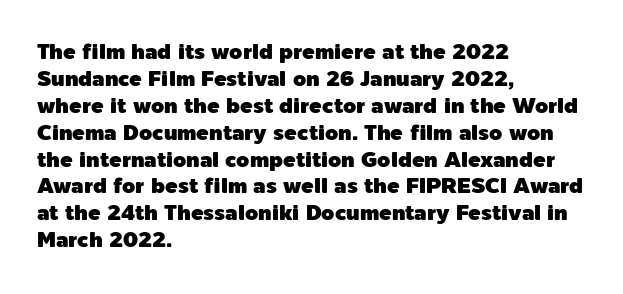
{"italic": "no", "underline": "no", "align": "left", "line_spacing": "normal", "line_spacing_ratio": 1.28, "letter_spacing": "normal", "letter_spacing_em": 0.0, "glyph_px": 21}
